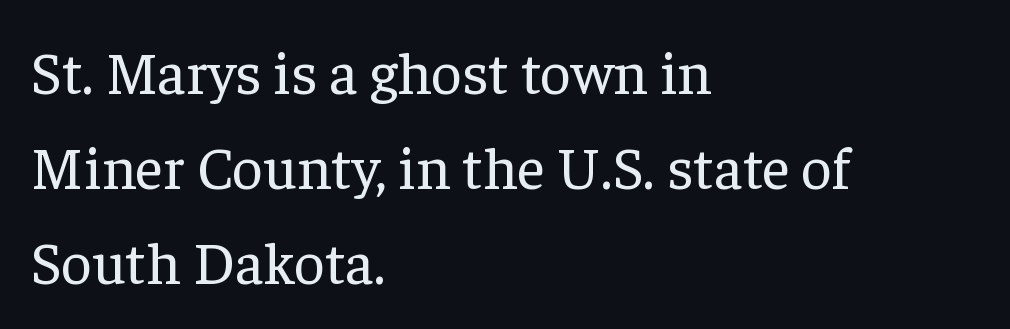
Q: Is the text bold? A: No.
Q: Is the text italic (slanted)? A: No, it is upright.
Q: Is the typeface a serif or a sans-serif typeface? A: Serif.
Q: Is the text underlined? A: No.
Q: How is the paragraph aligned? A: Left-aligned.
Q: Is the spacing between letters normal or unusually wide? A: Normal.
Q: Is the spacing between lines tight, normal or loose? A: Normal.
Q: Width (condensed, normal, or wide)? A: Normal.
Q: Stroke contrast? A: Low.
Q: x-height? A: Medium.
Q: Monospaced? A: No.
